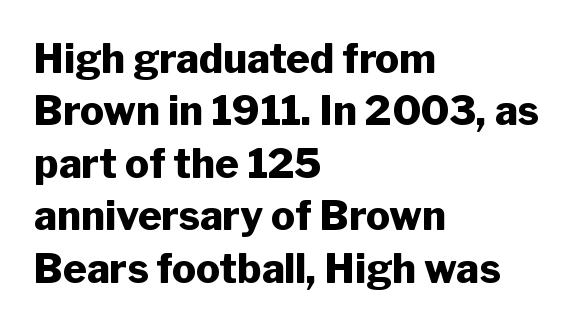
{"serif": "no", "italic": "no", "bold": "yes", "weight": "heavy", "width": "normal", "stroke_contrast": "low", "x_height": "medium", "monospaced": "no", "underline": "no", "align": "left", "line_spacing": "normal", "line_spacing_ratio": 1.31, "letter_spacing": "normal", "letter_spacing_em": 0.0, "glyph_px": 40}
